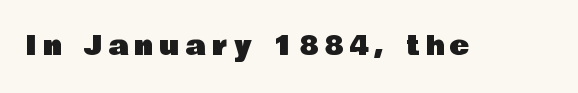
Ordinary non-slanted type is in use. Between one letter and the next there's a generous, obvious gap. Any mark beneath the type? The region is blank.
